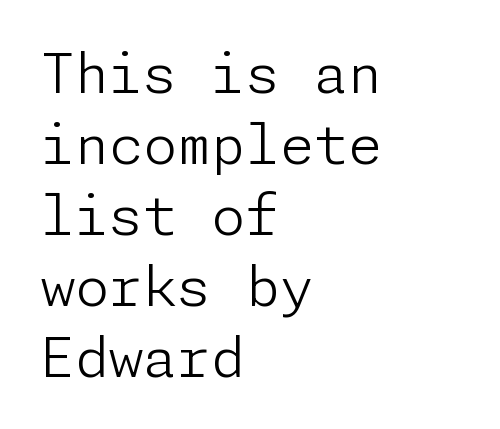
Is the type heavy? It reads as light-to-regular instead. How are the letters spaced? Ordinarily, with no added tracking. Typographically, this falls in the sans-serif category. Vertical spacing — default. Each row of text sits above clean, open space.
